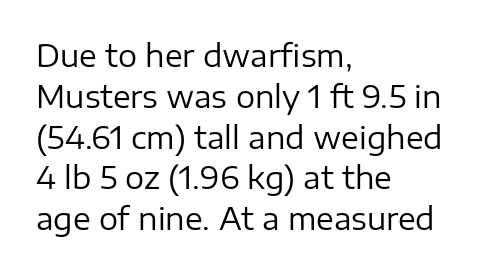
{"serif": "no", "italic": "no", "bold": "no", "weight": "regular", "width": "normal", "stroke_contrast": "low", "x_height": "medium", "monospaced": "no", "underline": "no", "align": "left", "line_spacing": "normal", "line_spacing_ratio": 1.36, "letter_spacing": "normal", "letter_spacing_em": 0.0, "glyph_px": 30}
